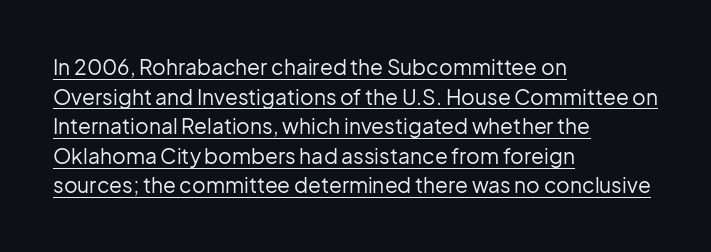
The image shows 21 px text type, upright; set left-aligned, normal line spacing (1.41x), normal letter spacing, underlined.
